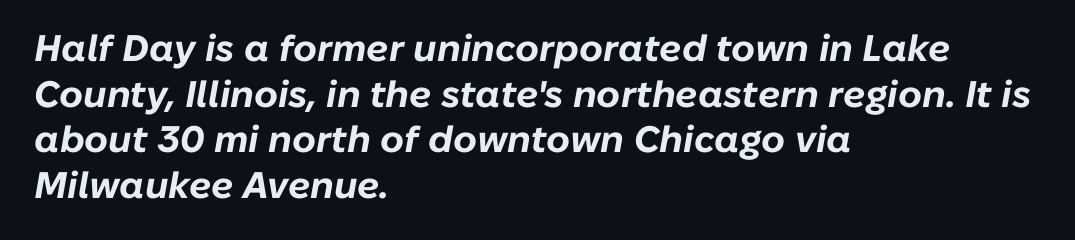
The image shows 37 px bold type, italic (leaning right); set left-aligned, line spacing 1.23x, normal letter spacing, not underlined; low stroke contrast and a medium x-height.
